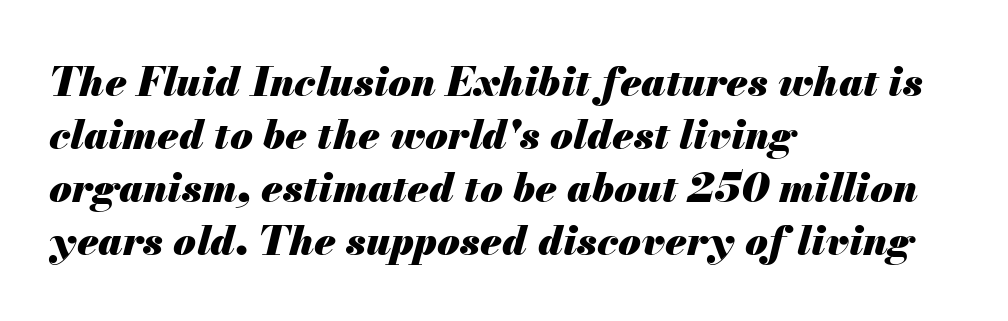
The typesetting leans heavy: a genuine bold. The text carries the slant typical of an italic or oblique font. The ragged edge is on the right, which tells us the setting is flush left. No extra tracking has been applied to these lines. Compared with typical paragraphs, the rows here are spaced about the same.
